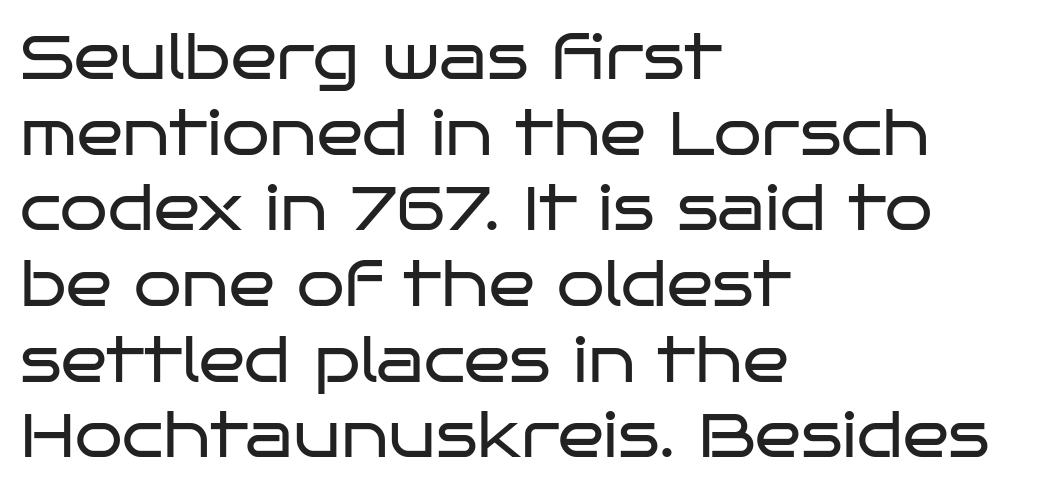
Q: Is the text bold? A: No.
Q: Is the text italic (slanted)? A: No, it is upright.
Q: Is the typeface a serif or a sans-serif typeface? A: Sans-serif.
Q: Is the text underlined? A: No.
Q: How is the paragraph aligned? A: Left-aligned.
Q: Is the spacing between letters normal or unusually wide? A: Normal.
Q: Width (condensed, normal, or wide)? A: Wide.
Q: Stroke contrast? A: Low.
Q: x-height? A: Large.
Q: Monospaced? A: No.
